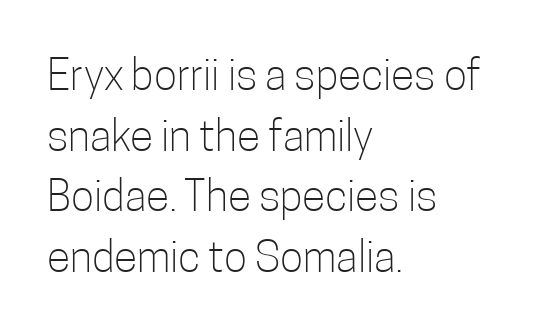
The image shows 43 px light, condensed sans-serif type, upright; set left-aligned, normal line spacing (1.41x), normal letter spacing, not underlined; low stroke contrast and a medium x-height.
